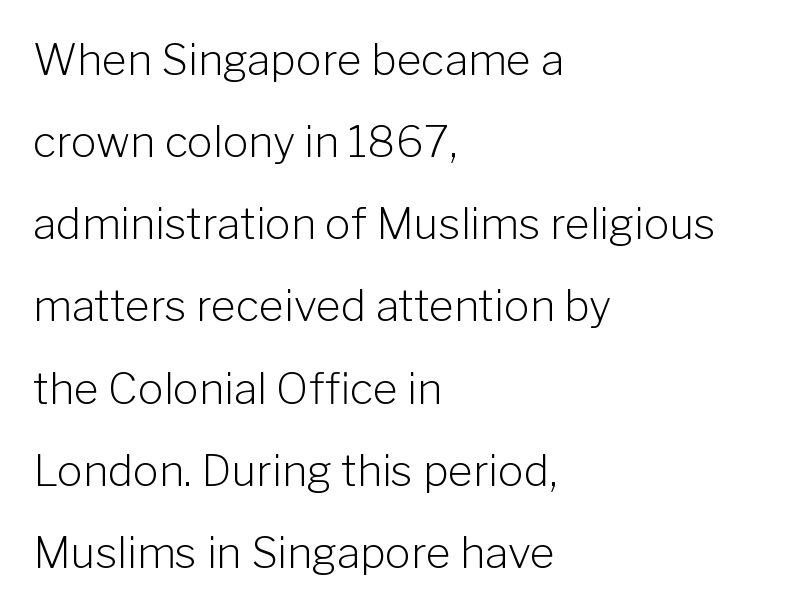
Q: Is the text bold? A: No.
Q: Is the text italic (slanted)? A: No, it is upright.
Q: Is the typeface a serif or a sans-serif typeface? A: Sans-serif.
Q: Is the text underlined? A: No.
Q: How is the paragraph aligned? A: Left-aligned.
Q: Is the spacing between letters normal or unusually wide? A: Normal.
Q: Is the spacing between lines tight, normal or loose? A: Loose.
Q: Width (condensed, normal, or wide)? A: Normal.
Q: Stroke contrast? A: Low.
Q: x-height? A: Medium.
Q: Monospaced? A: No.
